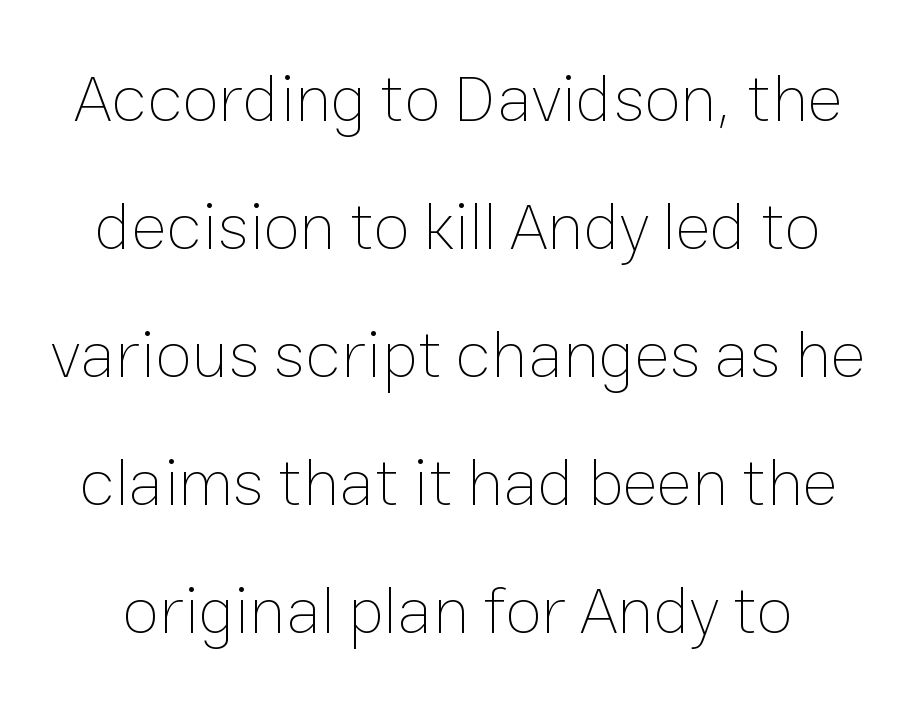
The image shows 67 px thin type, upright; set loose line spacing (1.91x), normal letter spacing, not underlined; low stroke contrast and a medium x-height.
